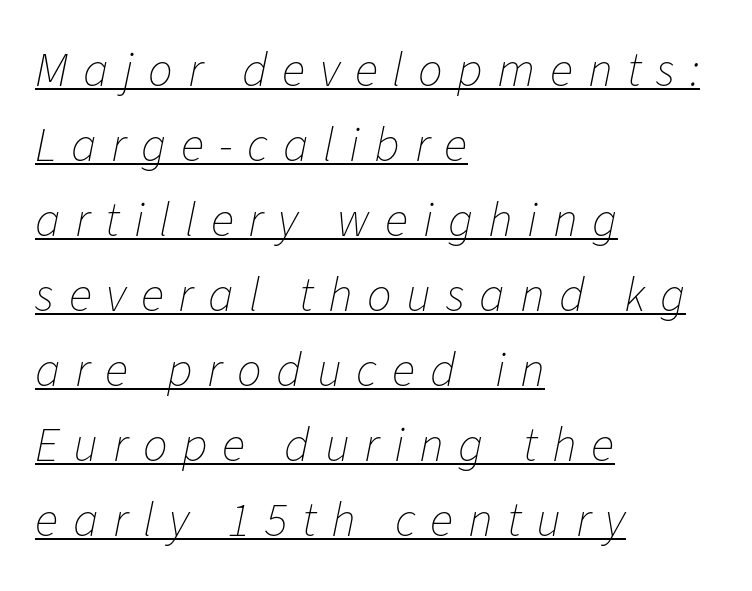
Q: Is the text bold? A: No.
Q: Is the text italic (slanted)? A: Yes, it leans right by about 11 degrees.
Q: Is the text underlined? A: Yes.
Q: How is the paragraph aligned? A: Left-aligned.
Q: Is the spacing between letters normal or unusually wide? A: Unusually wide.
Q: Is the spacing between lines tight, normal or loose? A: Normal.
Q: Width (condensed, normal, or wide)? A: Normal.
Q: Stroke contrast? A: Low.
Q: x-height? A: Medium.
Q: Monospaced? A: No.
